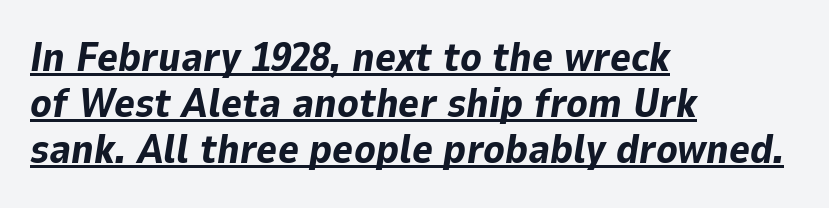
Q: Is the text bold? A: Yes.
Q: Is the text italic (slanted)? A: Yes, it leans right by about 9 degrees.
Q: Is the text underlined? A: Yes.
Q: How is the paragraph aligned? A: Left-aligned.
Q: Is the spacing between letters normal or unusually wide? A: Normal.
Q: Is the spacing between lines tight, normal or loose? A: Tight.
Q: Width (condensed, normal, or wide)? A: Normal.
Q: Stroke contrast? A: Low.
Q: x-height? A: Medium.
Q: Monospaced? A: No.
